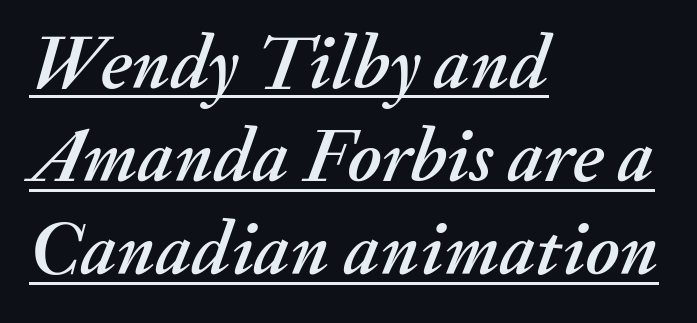
{"italic": "yes", "lean": "right", "slant_degrees": 20, "width": "normal", "stroke_contrast": "medium", "x_height": "small", "monospaced": "no", "underline": "yes", "align": "left", "line_spacing_ratio": 1.21, "letter_spacing": "normal", "letter_spacing_em": 0.0, "glyph_px": 77}
